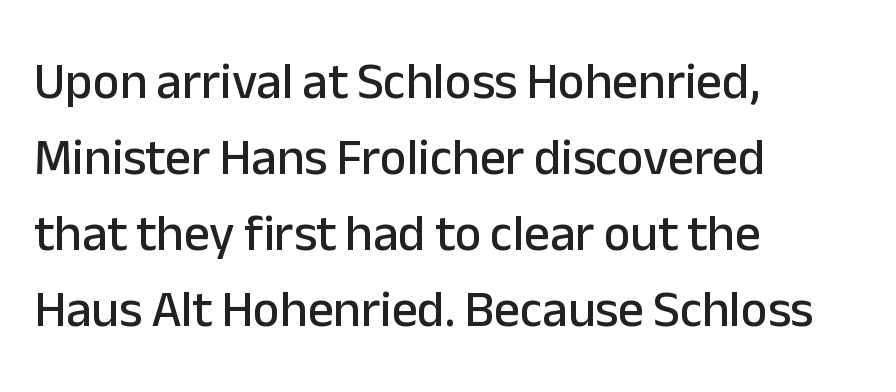
The vertical gap from one line to the next is medium. Nothing unusual about the tracking: characters are spaced as the font intends. The rendering uses natural spacing where letterforms have individual widths. The gap between lines stays unmarked. Regarding serifs, this sample does without them.
